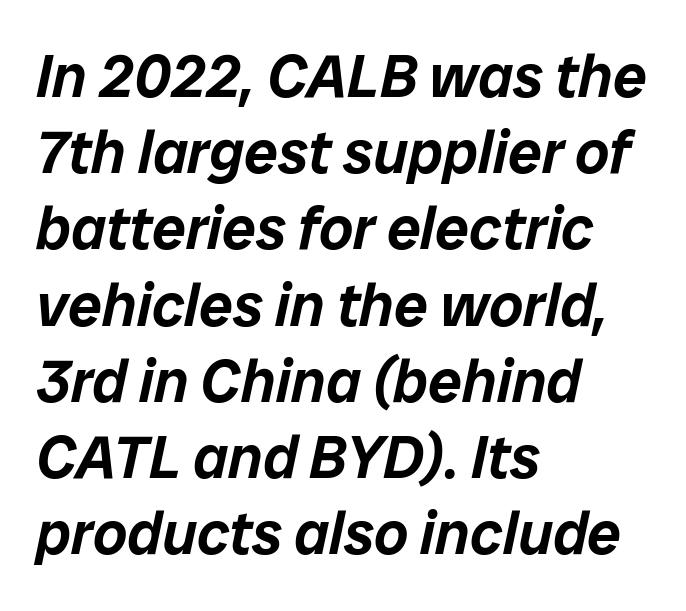
Q: Is the text italic (slanted)? A: Yes, it leans right by about 12 degrees.
Q: Is the text underlined? A: No.
Q: How is the paragraph aligned? A: Left-aligned.
Q: Is the spacing between letters normal or unusually wide? A: Normal.
Q: Is the spacing between lines tight, normal or loose? A: Normal.
Q: Width (condensed, normal, or wide)? A: Normal.
Q: Stroke contrast? A: Low.
Q: x-height? A: Medium.
Q: Monospaced? A: No.
